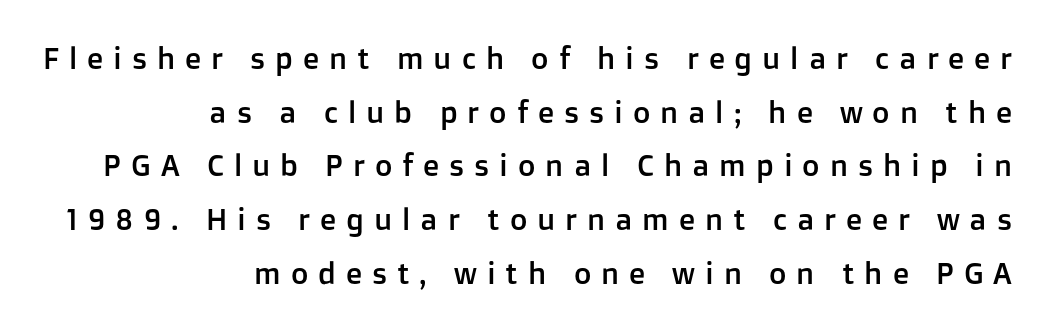
Visually the block forms a straight wall on the right and a jagged coastline on the left. Just letters on the line, the space beneath them empty. Tracking value appears strongly positive — letters spread wide. It's the straight-up-and-down kind of type.
